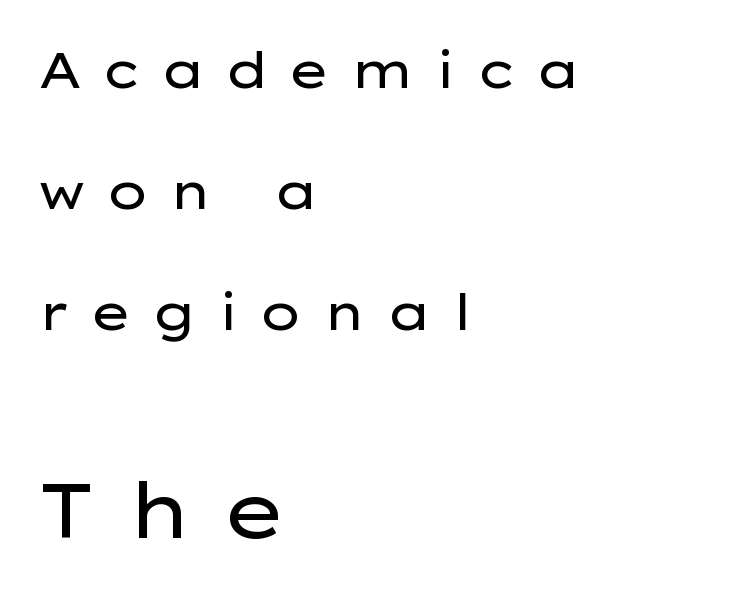
If you squint, the bottom block still reads clearly — it's the larger of the two. You could not count columns in this text — the font is proportionally spaced. Underline: absent. Grotesque or geometric, the face here clearly has no serifs.
